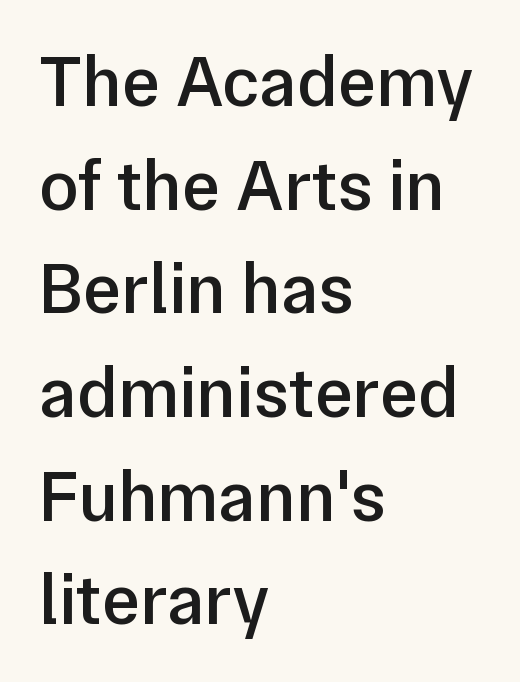
{"serif": "no", "italic": "no", "bold": "semi", "weight": "semibold", "width": "normal", "stroke_contrast": "low", "x_height": "medium", "monospaced": "no", "underline": "no", "align": "left", "line_spacing": "normal", "line_spacing_ratio": 1.44, "letter_spacing": "normal", "letter_spacing_em": 0.0, "glyph_px": 72}
